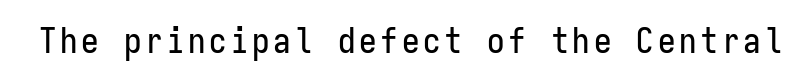
Posture: vertical. This rendering employs a face without finishing strokes, i.e., a sans-serif. Bare-footed words on every line. This sample has the even, mechanical cadence of fixed-width lettering.
